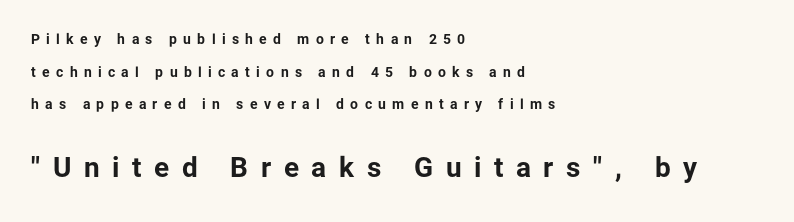
{"serif": "no", "italic": "no", "bold": "yes", "weight": "bold", "width": "normal", "stroke_contrast": "low", "x_height": "medium", "monospaced": "no", "underline": "no", "align": "left", "line_spacing": "loose", "line_spacing_ratio": 2.33, "letter_spacing": "wide", "letter_spacing_em": 0.45, "larger_block": "second", "size_ratio": 2.0, "glyph_px": 28}
